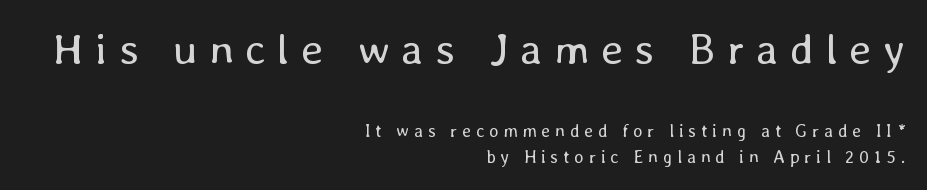
Think standard paragraph weight, or any step lighter than that. These lines are rendered in a variable-pitch font. Type without underlining. The leading is moderate, giving the passage an even texture.
